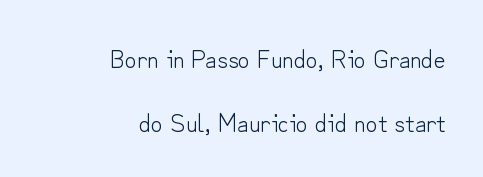
The image shows 26 px text type, upright; set right-aligned, loose line spacing (2.45x), normal letter spacing, not underlined.
